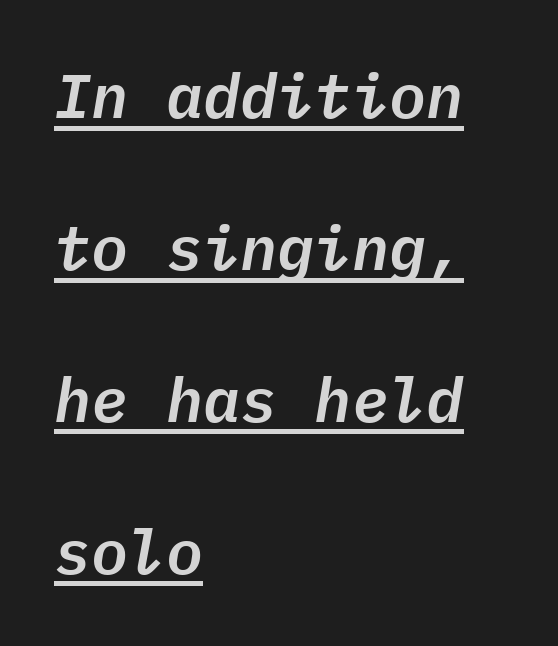
Rows of type keep a wide berth in the vertical direction. The letters are slanted; this is an italic face. Nobody touched the tracking dial on this one. A typesetter would call this monospace, since all characters share one set width.
